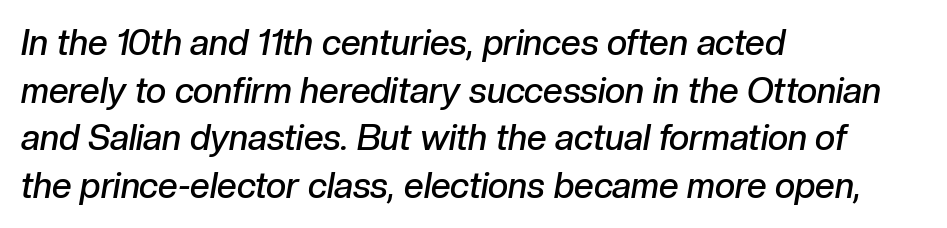
Underline: absent. This is moderately heavy type, rendered in semibold. Caption: standard tracking, unaltered. This sample has the flowing, uneven cadence of proportional lettering. These lines are set flush left with a ragged right edge.
